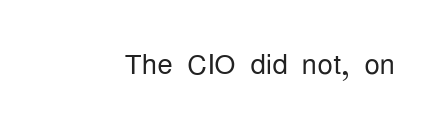
The image shows 39 px light, condensed sans-serif type, upright; set normal letter spacing, not underlined; low stroke contrast and a medium x-height.
